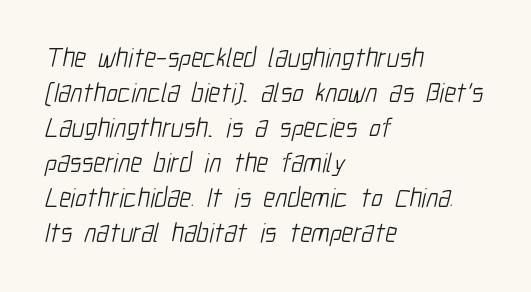
Q: Is the text bold? A: No.
Q: Is the text underlined? A: No.
Q: How is the paragraph aligned? A: Left-aligned.
Q: Is the spacing between letters normal or unusually wide? A: Normal.
Q: Is the spacing between lines tight, normal or loose? A: Normal.
